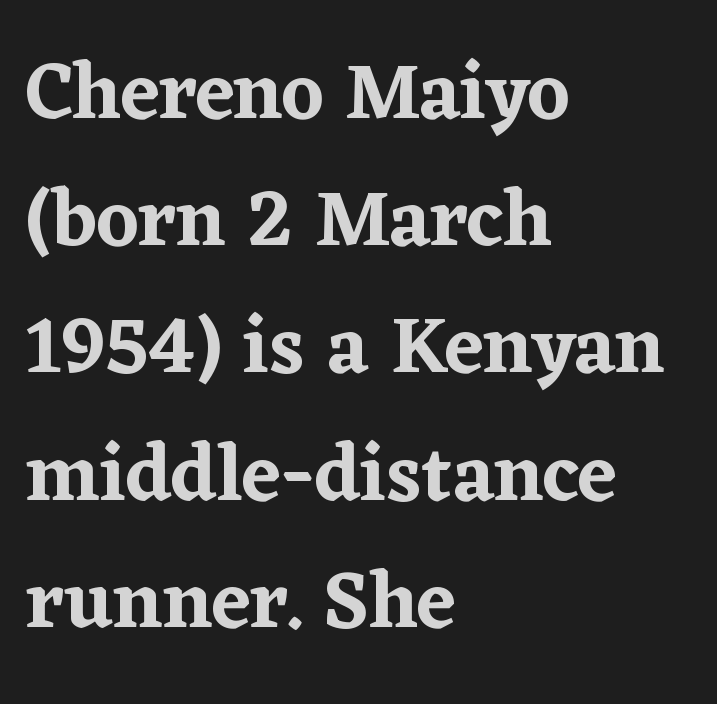
Q: Is the text italic (slanted)? A: No, it is upright.
Q: Is the typeface a serif or a sans-serif typeface? A: Serif.
Q: Is the text underlined? A: No.
Q: How is the paragraph aligned? A: Left-aligned.
Q: Is the spacing between letters normal or unusually wide? A: Normal.
Q: Is the spacing between lines tight, normal or loose? A: Normal.
Q: Width (condensed, normal, or wide)? A: Normal.
Q: Stroke contrast? A: Low.
Q: x-height? A: Medium.
Q: Monospaced? A: No.
